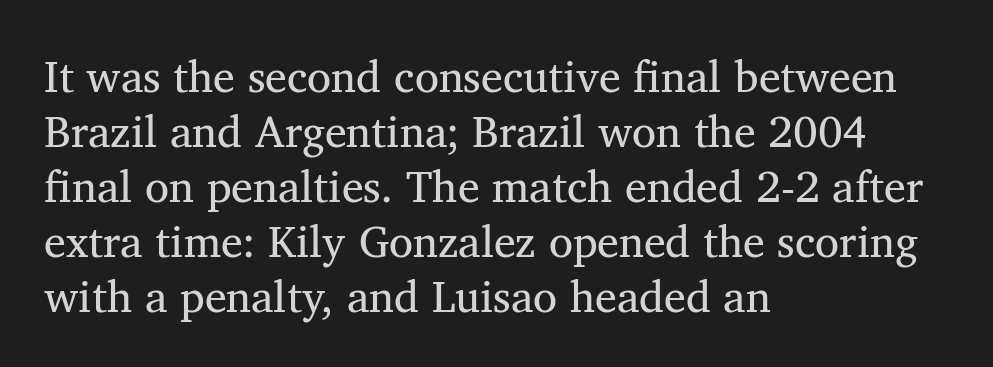
The image shows 44 px regular-weight serif type, upright; set left-aligned, normal line spacing (1.25x), normal letter spacing, not underlined; medium stroke contrast and a medium x-height.
